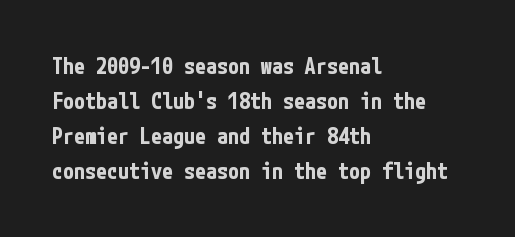
{"italic": "no", "bold": "yes", "underline": "no", "align": "left", "line_spacing": "normal", "line_spacing_ratio": 1.59, "letter_spacing": "normal", "letter_spacing_em": 0.0, "glyph_px": 22}
